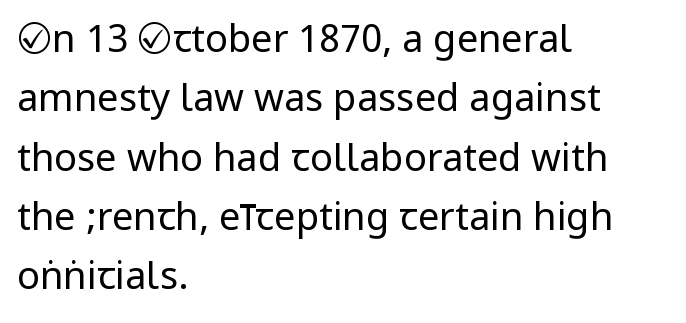
{"serif": "no", "italic": "no", "bold": "no", "weight": "regular", "width": "condensed", "stroke_contrast": "low", "underline": "no", "align": "left", "line_spacing": "normal", "line_spacing_ratio": 1.56, "letter_spacing": "normal", "letter_spacing_em": 0.0, "glyph_px": 38}
